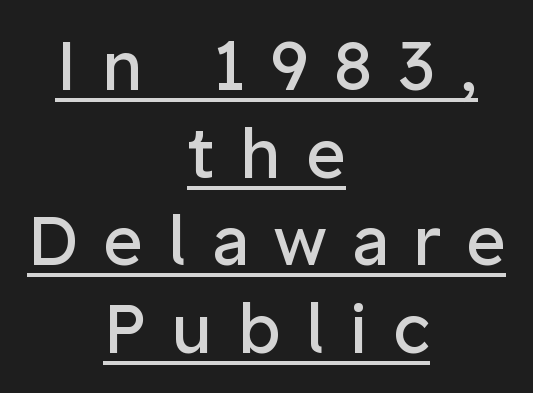
This is roman type, the default non-slanted kind. A typographer would call this underscored text. Does extra space separate the letters? Yes, quite a lot of it. Think of a printed novel: that variable character pitch is what you see here.
